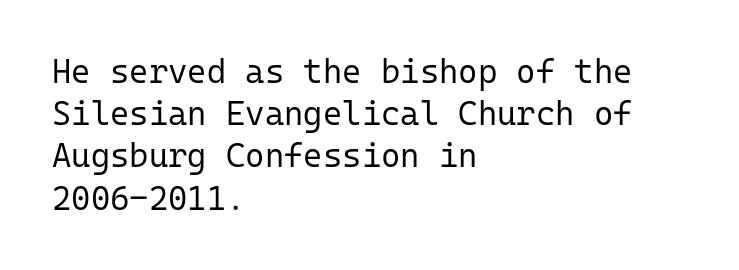
The image shows 33 px regular-weight sans-serif type, upright, monospaced; set left-aligned, normal line spacing (1.28x), normal letter spacing, not underlined; low stroke contrast and a medium x-height.
